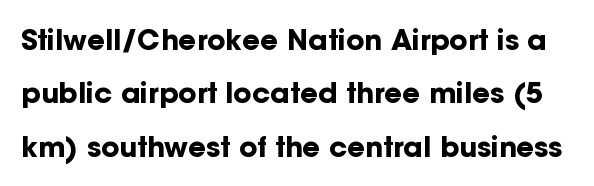
The rendering uses a bold face; every stroke is thick and dark. Is the letter spacing exaggerated? No — it looks like the ordinary default. Spacing verdict: proportional, widths tailored to each character. A typesetter would mark this as roman, not italic. The passage shown is typeset with a sans-serif family.
